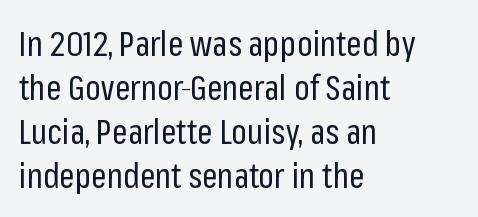
Q: Is the text bold? A: No.
Q: Is the text italic (slanted)? A: No, it is upright.
Q: Is the typeface a serif or a sans-serif typeface? A: Sans-serif.
Q: Is the text underlined? A: No.
Q: How is the paragraph aligned? A: Left-aligned.
Q: Is the spacing between letters normal or unusually wide? A: Normal.
Q: Is the spacing between lines tight, normal or loose? A: Normal.
Q: Width (condensed, normal, or wide)? A: Condensed.
Q: Stroke contrast? A: Low.
Q: x-height? A: Medium.
Q: Monospaced? A: No.
